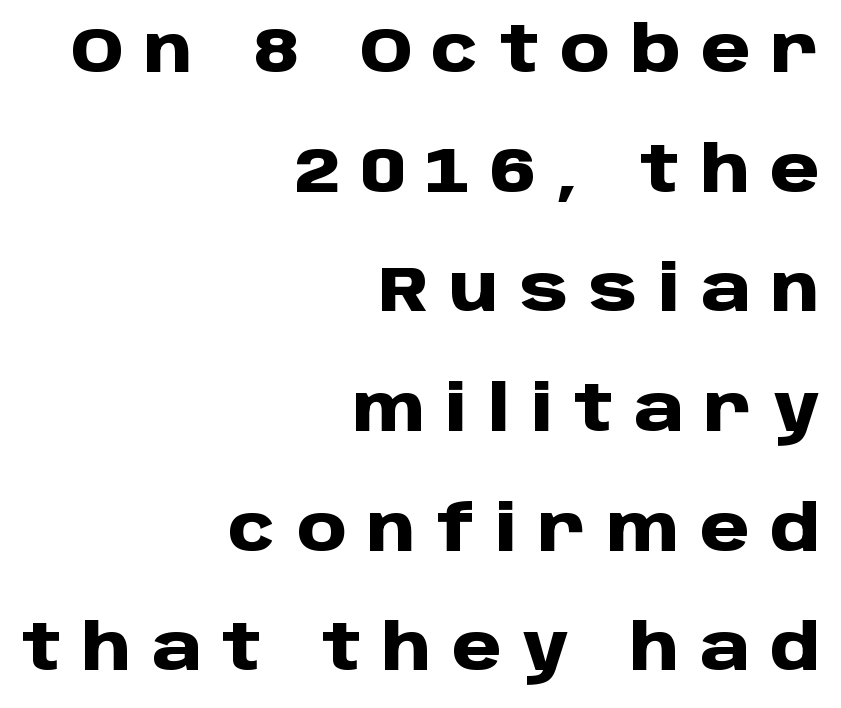
Descender tails drop into unmarked territory. You could not count columns in this text — the font is proportionally spaced. The axis of the letterforms is exactly vertical. Serifs: no, the terminals of the letterforms are clean. The paragraph shown leans on its right margin. Successive baselines arrive slowly, with a big drop between each.
